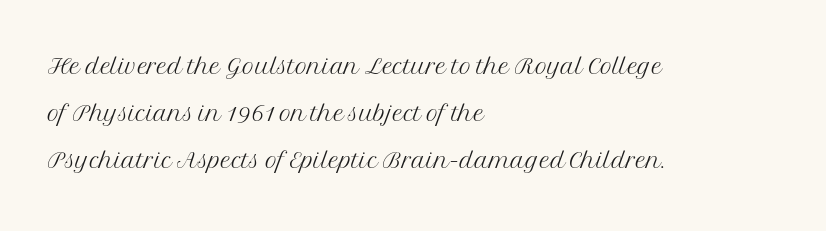
{"serif": "yes", "bold": "no", "weight": "light", "width": "normal", "stroke_contrast": "medium", "x_height": "medium", "monospaced": "no", "underline": "no", "align": "left", "line_spacing": "normal", "line_spacing_ratio": 1.42, "letter_spacing": "normal", "letter_spacing_em": 0.0, "glyph_px": 33}
